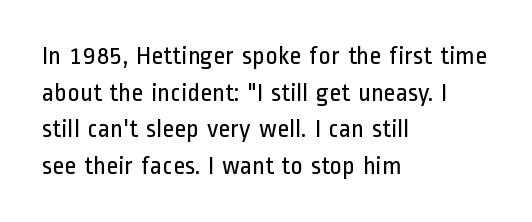
{"italic": "no", "bold": "no", "underline": "no", "align": "left", "line_spacing": "normal", "line_spacing_ratio": 1.41, "letter_spacing": "normal", "letter_spacing_em": 0.0, "glyph_px": 26}
